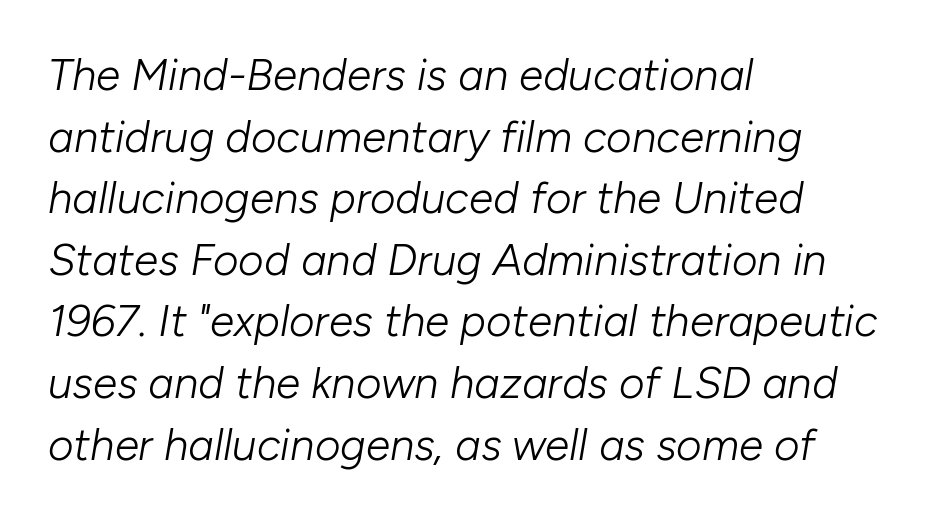
Q: Is the text bold? A: No.
Q: Is the text italic (slanted)? A: Yes, it leans right by about 10 degrees.
Q: Is the text underlined? A: No.
Q: How is the paragraph aligned? A: Left-aligned.
Q: Is the spacing between letters normal or unusually wide? A: Normal.
Q: Is the spacing between lines tight, normal or loose? A: Normal.
Q: Width (condensed, normal, or wide)? A: Normal.
Q: Stroke contrast? A: Low.
Q: x-height? A: Medium.
Q: Monospaced? A: No.
